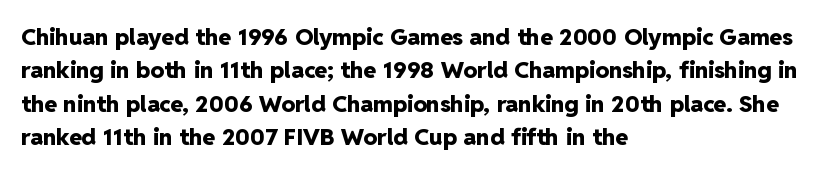
{"italic": "no", "bold": "yes", "underline": "no", "align": "left", "line_spacing": "normal", "line_spacing_ratio": 1.45, "letter_spacing": "normal", "letter_spacing_em": 0.0, "glyph_px": 23}
